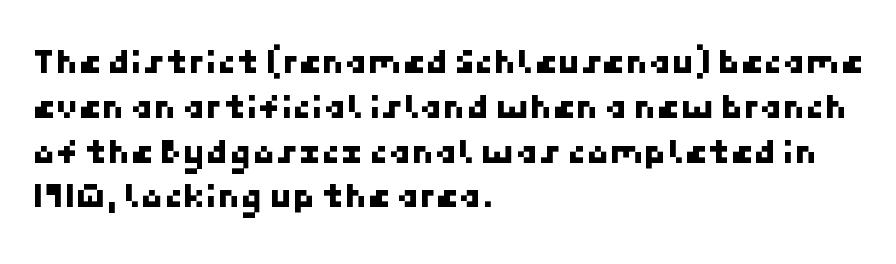
The image shows 37 px sans-serif type; set left-aligned, line spacing 1.21x, normal letter spacing, not underlined; low stroke contrast and a medium x-height.
